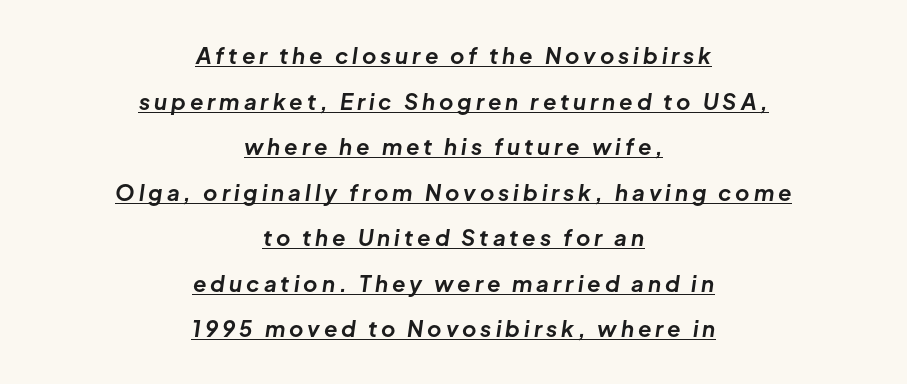
Q: Is the text bold? A: Yes.
Q: Is the text italic (slanted)? A: Yes, it leans right by about 8 degrees.
Q: Is the text underlined? A: Yes.
Q: How is the paragraph aligned? A: Centered.
Q: Is the spacing between lines tight, normal or loose? A: Loose.
